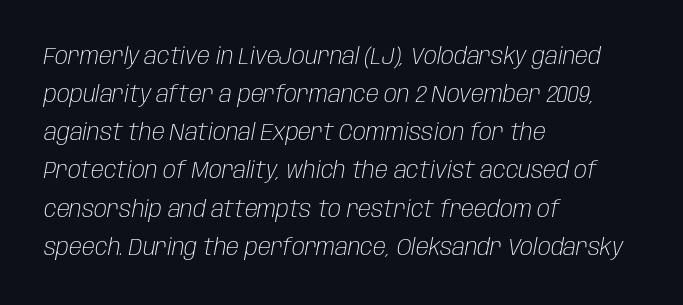
The image shows 24 px text type, italic (leaning right); set left-aligned, normal line spacing (1.59x), normal letter spacing, not underlined.
